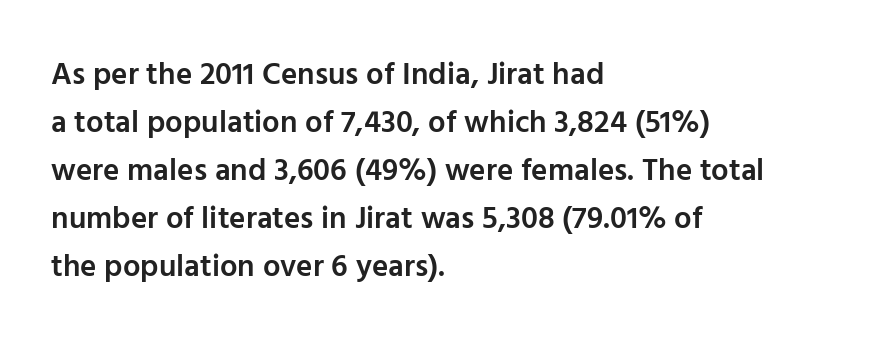
Q: Is the text bold? A: Semi-bold.
Q: Is the text italic (slanted)? A: No, it is upright.
Q: Is the typeface a serif or a sans-serif typeface? A: Sans-serif.
Q: Is the text underlined? A: No.
Q: How is the paragraph aligned? A: Left-aligned.
Q: Is the spacing between letters normal or unusually wide? A: Normal.
Q: Is the spacing between lines tight, normal or loose? A: Normal.
Q: Width (condensed, normal, or wide)? A: Normal.
Q: Stroke contrast? A: Low.
Q: x-height? A: Medium.
Q: Monospaced? A: No.
